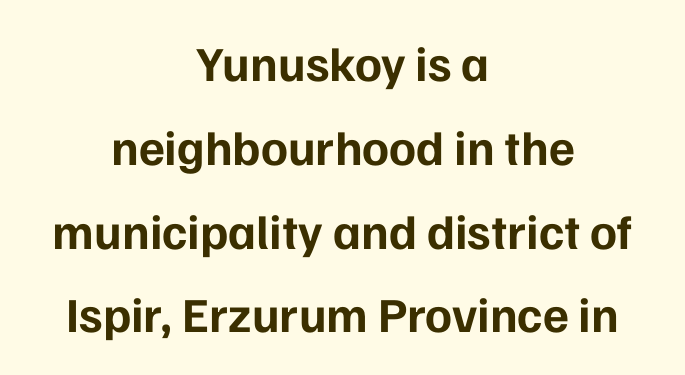
The image shows 49 px bold sans-serif type, upright; set centered, line spacing 1.71x, normal letter spacing, not underlined; low stroke contrast and a medium x-height.
